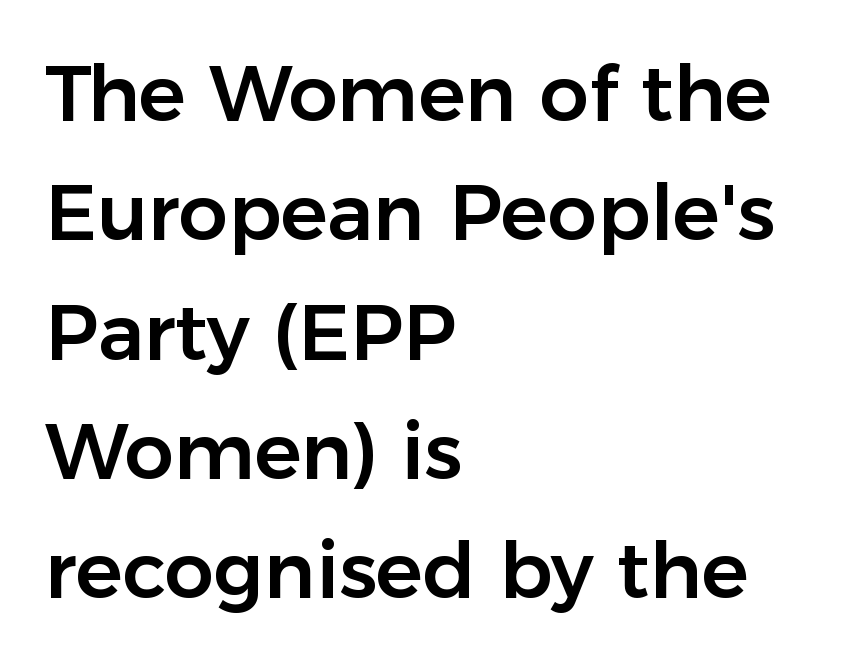
Q: Is the text italic (slanted)? A: No, it is upright.
Q: Is the typeface a serif or a sans-serif typeface? A: Sans-serif.
Q: Is the text underlined? A: No.
Q: How is the paragraph aligned? A: Left-aligned.
Q: Is the spacing between letters normal or unusually wide? A: Normal.
Q: Is the spacing between lines tight, normal or loose? A: Normal.
Q: Width (condensed, normal, or wide)? A: Normal.
Q: Stroke contrast? A: Low.
Q: x-height? A: Medium.
Q: Monospaced? A: No.
